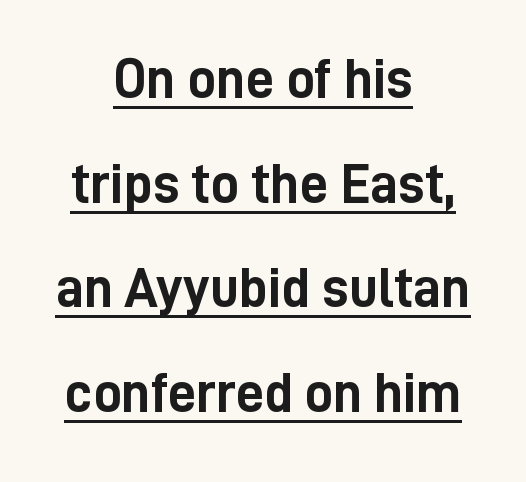
Does extra space separate the letters? No, they use regular spacing. In terms of letterform style, serifs are entirely absent. Underlining? Definitely there. The passage shown is typed in a proportional face where columns would drift. If you drew a line through each stem, it would be perfectly vertical.
